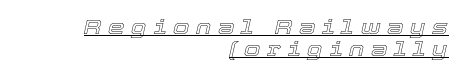
This sample uses expanded letter spacing, leaving extra air between glyphs. The text block is weighted toward the right margin, trailing off unevenly leftward. This is oblique type, the kind used for emphasis or titles. Decoration check: the copy is underlined.
